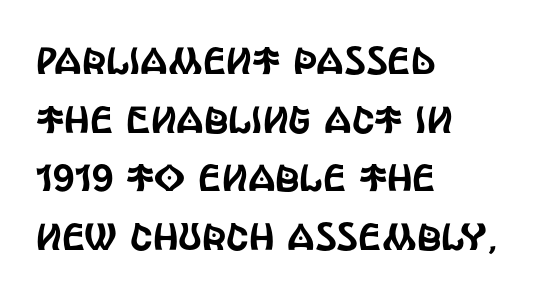
The image shows 38 px condensed sans-serif type, upright; set left-aligned, normal line spacing (1.54x), normal letter spacing, not underlined; a large x-height.
